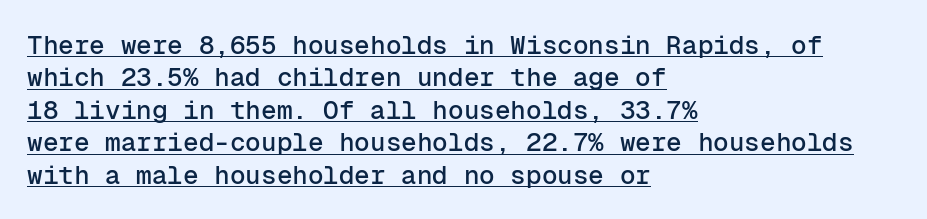
The image shows 26 px text type, upright; set left-aligned, normal line spacing (1.25x), normal letter spacing, underlined.
